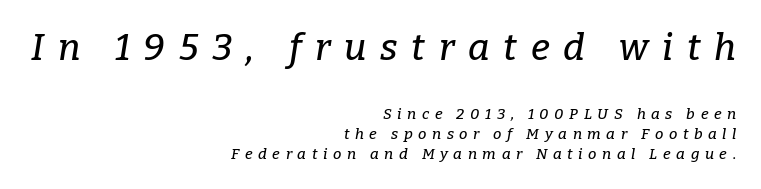
{"serif": "yes", "italic": "yes", "lean": "right", "slant_degrees": 9, "width": "normal", "stroke_contrast": "low", "x_height": "medium", "monospaced": "no", "underline": "no", "align": "right", "line_spacing": "normal", "line_spacing_ratio": 1.34, "letter_spacing": "wide", "letter_spacing_em": 0.37, "larger_block": "first", "size_ratio": 2.47, "glyph_px": 37}
